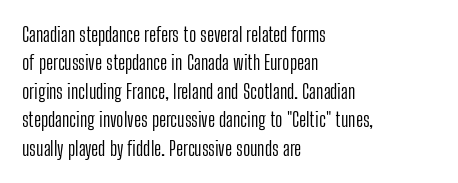
Glyph-to-glyph distance matches everyday printed text. One glance says typical: line gaps are just what's usual. A bare baseline throughout the passage. Does the lettering tilt? It doesn't — this is upright.
